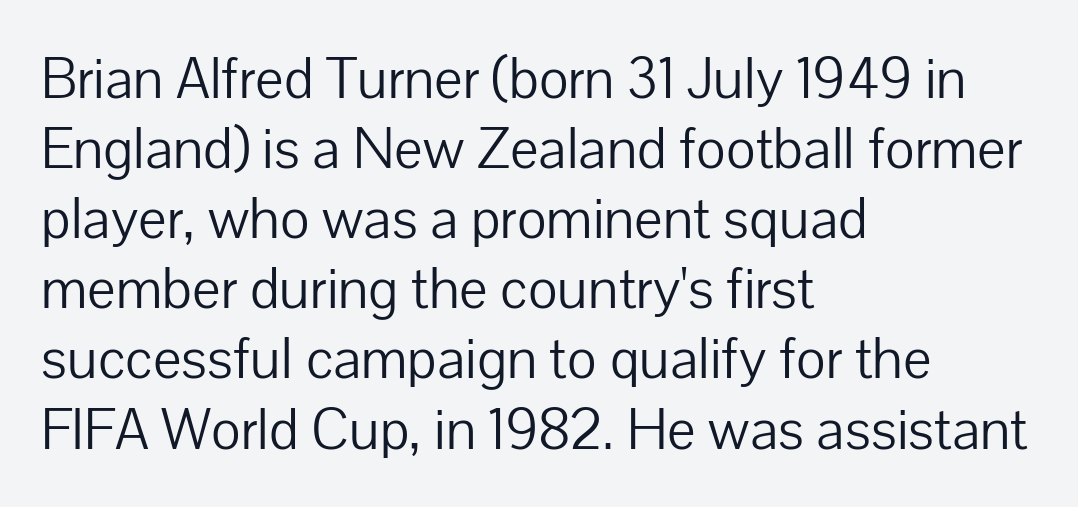
The image shows 57 px light sans-serif type, upright; set left-aligned, line spacing 1.23x, normal letter spacing, not underlined; low stroke contrast and a medium x-height.
